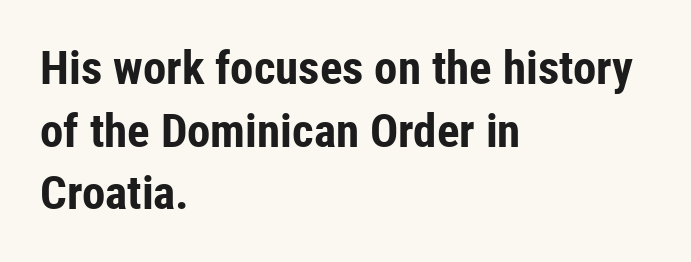
Is the type bold? Yes — the strokes are clearly thick and heavy. The designer went with a sans here, leaving each stem footless. Honestly, the letter spacing is just normal — you wouldn't notice it. The paragraph has a hard left edge and a soft right edge. Proportional: the letters do not fall into vertical columns.
